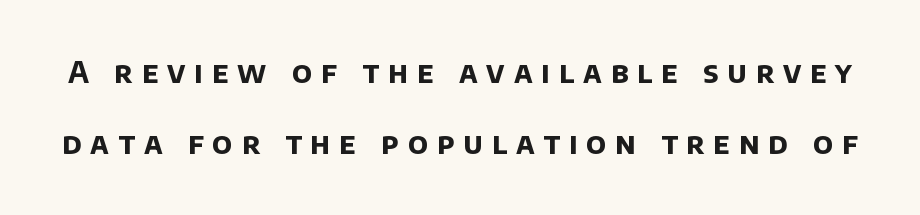
{"serif": "no", "bold": "yes", "weight": "bold", "width": "normal", "stroke_contrast": "low", "x_height": "large", "monospaced": "no", "underline": "no", "line_spacing": "loose", "line_spacing_ratio": 2.46, "letter_spacing": "wide", "letter_spacing_em": 0.31, "glyph_px": 29}
